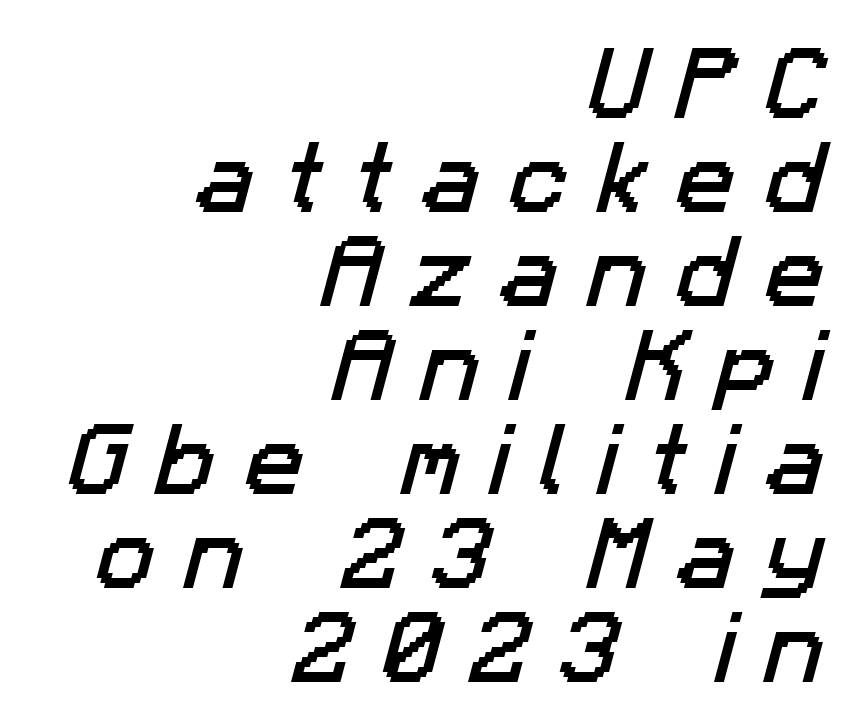
Q: Is the typeface a serif or a sans-serif typeface? A: Sans-serif.
Q: Is the text underlined? A: No.
Q: How is the paragraph aligned? A: Right-aligned.
Q: Is the spacing between letters normal or unusually wide? A: Unusually wide.
Q: Width (condensed, normal, or wide)? A: Normal.
Q: Stroke contrast? A: Low.
Q: x-height? A: Medium.
Q: Monospaced? A: No.
